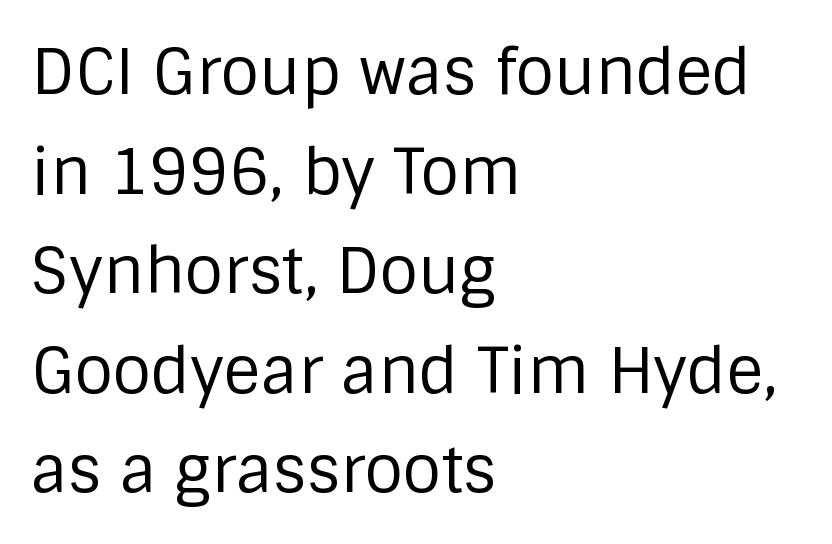
The image shows 63 px regular-weight sans-serif type, upright; set left-aligned, normal line spacing (1.58x), normal letter spacing, not underlined; low stroke contrast and a large x-height.
